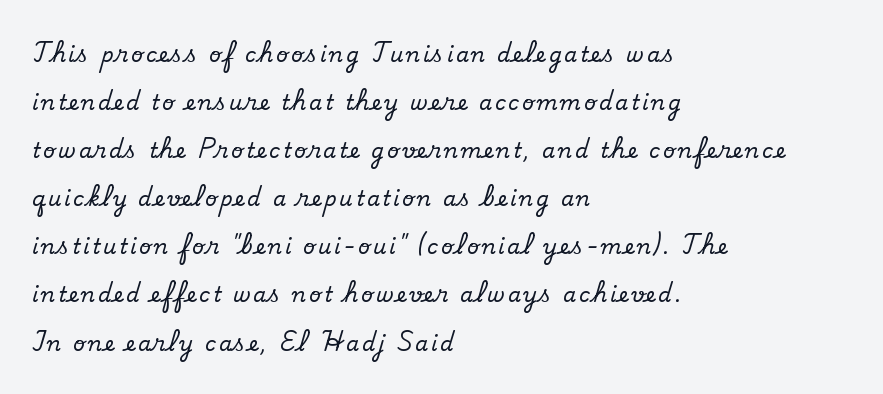
{"underline": "no", "align": "left", "line_spacing": "loose", "line_spacing_ratio": 2.29, "glyph_px": 21}
